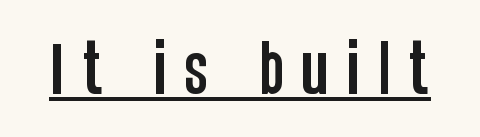
{"serif": "no", "italic": "no", "width": "condensed", "stroke_contrast": "low", "x_height": "large", "monospaced": "no", "underline": "yes", "letter_spacing": "wide", "letter_spacing_em": 0.27, "glyph_px": 60}
